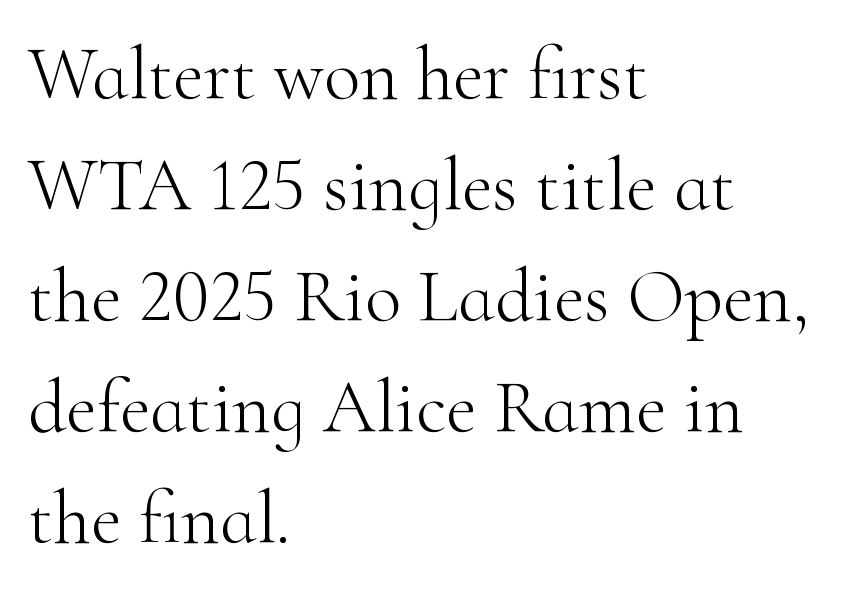
This sample has the flowing, uneven cadence of proportional lettering. The face looks like a standard text weight, possibly lighter. What stands out about the letter spacing? Nothing — it is the standard amount. The face used here is seriffed, in the tradition of book romans. When letters stand straight like this, we call the style roman or upright. Summary of vertical rhythm: regular, with standard interline spacing.
